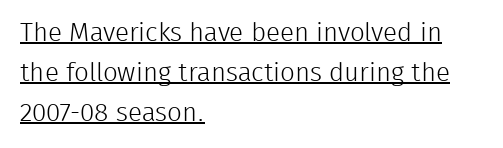
Left-aligned paragraph, ragged on the right. Beneath each row of characters lies a ruled line. In terms of letterspacing, this is plain default setting. Quick note: not italic, upright. Bold? No — there's no thickening of the strokes.
